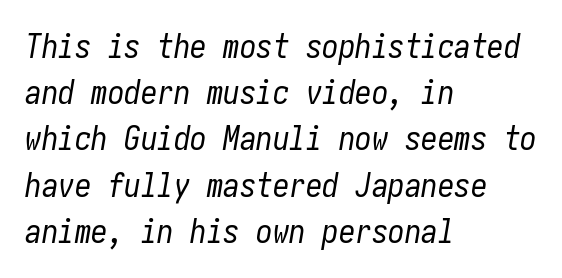
Slant detected: the letters are inclined. No letter is thick-stroked: the sample isn't bold. A classic flush-left, rag-right setting is used for this passage. Glyph-to-glyph distance matches everyday printed text. The string is rendered with underlining switched off. The line-height multiplier appears to be the usual default.
